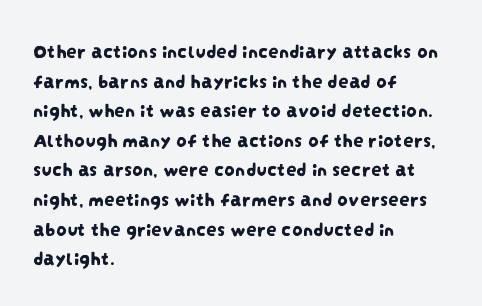
{"underline": "no", "align": "left", "line_spacing": "normal", "line_spacing_ratio": 1.41, "letter_spacing": "normal", "letter_spacing_em": 0.0, "glyph_px": 21}
